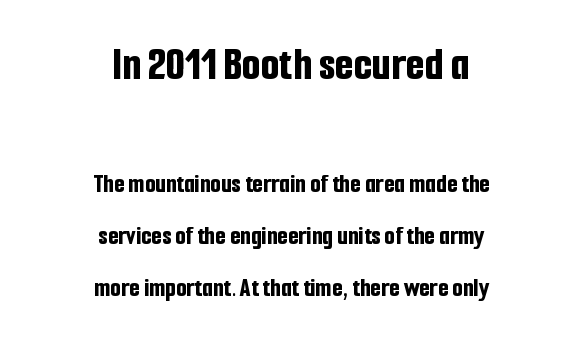
{"serif": "no", "italic": "no", "bold": "yes", "weight": "bold", "width": "condensed", "stroke_contrast": "low", "x_height": "medium", "monospaced": "no", "underline": "no", "align": "center", "line_spacing": "loose", "line_spacing_ratio": 1.94, "letter_spacing": "normal", "letter_spacing_em": 0.0, "larger_block": "first", "size_ratio": 1.78, "glyph_px": 48}
